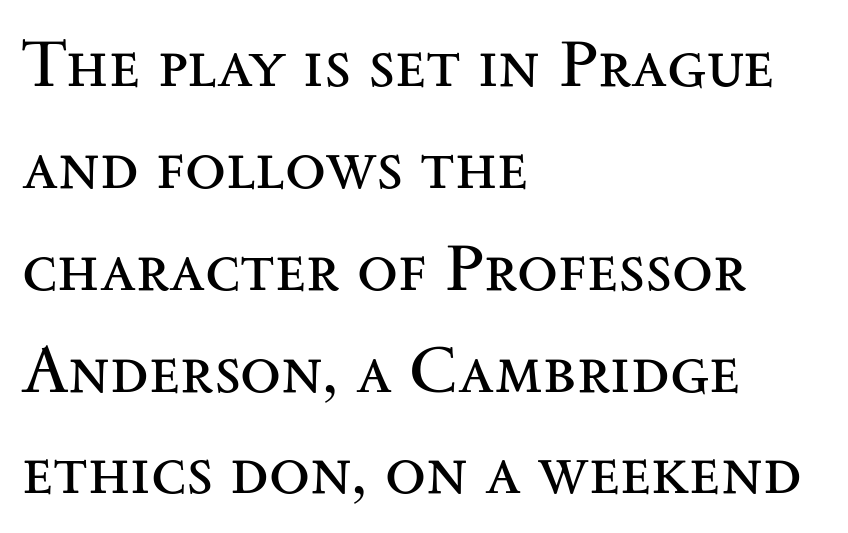
The image shows 67 px regular-weight, wide serif type, upright; set left-aligned, normal line spacing (1.52x), normal letter spacing, not underlined; medium stroke contrast and a small x-height.
